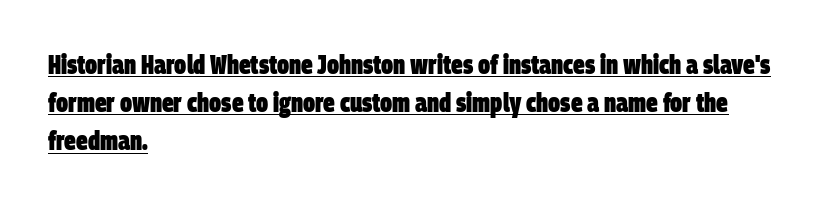
Q: Is the text bold? A: Yes.
Q: Is the text underlined? A: Yes.
Q: How is the paragraph aligned? A: Left-aligned.
Q: Is the spacing between letters normal or unusually wide? A: Normal.
Q: Is the spacing between lines tight, normal or loose? A: Normal.
